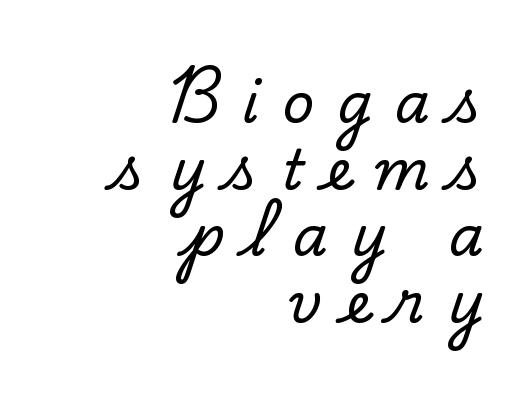
{"serif": "yes", "width": "normal", "stroke_contrast": "low", "x_height": "small", "monospaced": "no", "underline": "no", "align": "right", "line_spacing_ratio": 1.19, "letter_spacing": "wide", "letter_spacing_em": 0.41, "glyph_px": 56}
